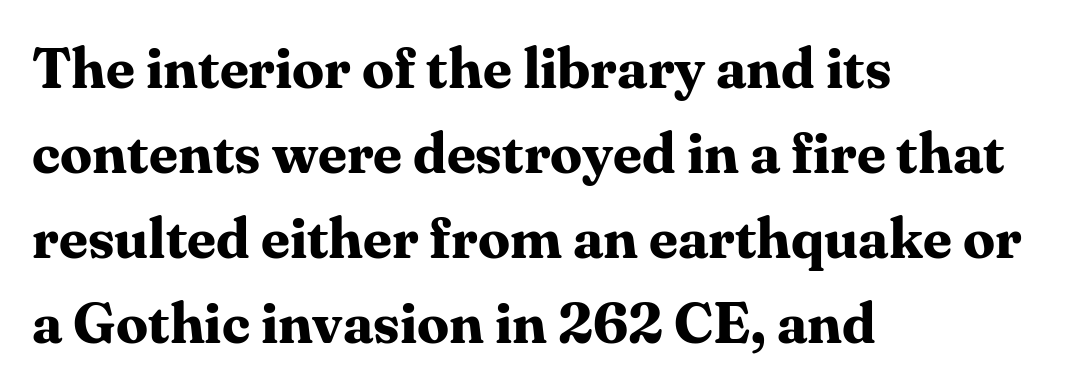
Q: Is the text bold? A: Yes.
Q: Is the text italic (slanted)? A: No, it is upright.
Q: Is the typeface a serif or a sans-serif typeface? A: Serif.
Q: Is the text underlined? A: No.
Q: How is the paragraph aligned? A: Left-aligned.
Q: Is the spacing between letters normal or unusually wide? A: Normal.
Q: Is the spacing between lines tight, normal or loose? A: Normal.
Q: Width (condensed, normal, or wide)? A: Normal.
Q: Stroke contrast? A: Medium.
Q: x-height? A: Medium.
Q: Monospaced? A: No.
